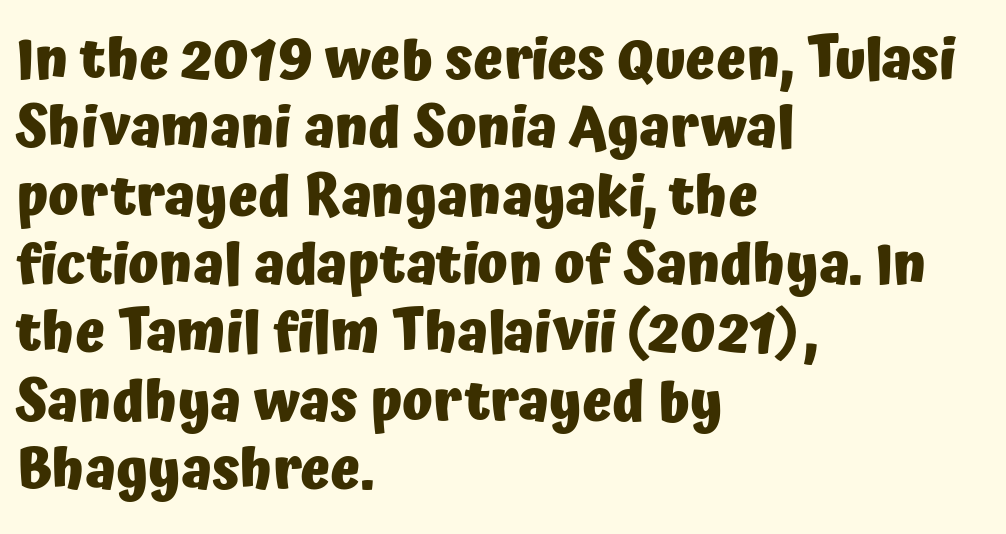
Q: Is the text bold? A: Yes.
Q: Is the text italic (slanted)? A: No, it is upright.
Q: Is the typeface a serif or a sans-serif typeface? A: Sans-serif.
Q: Is the text underlined? A: No.
Q: How is the paragraph aligned? A: Left-aligned.
Q: Is the spacing between letters normal or unusually wide? A: Normal.
Q: Width (condensed, normal, or wide)? A: Normal.
Q: Stroke contrast? A: Low.
Q: x-height? A: Medium.
Q: Monospaced? A: No.
